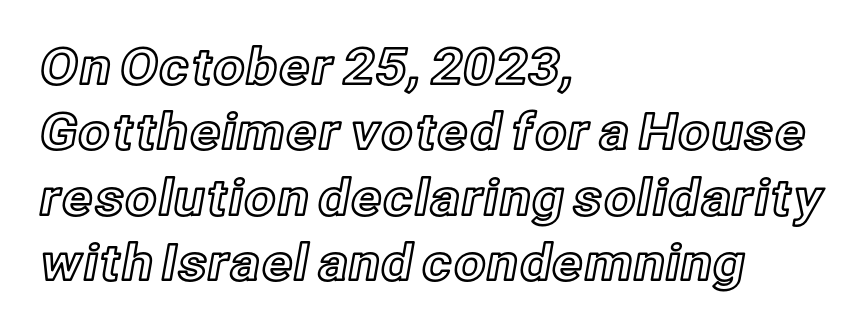
Q: Is the text italic (slanted)? A: Yes.
Q: Is the text underlined? A: No.
Q: How is the paragraph aligned? A: Left-aligned.
Q: Is the spacing between letters normal or unusually wide? A: Normal.
Q: Is the spacing between lines tight, normal or loose? A: Normal.
Q: Width (condensed, normal, or wide)? A: Normal.
Q: x-height? A: Medium.
Q: Monospaced? A: No.
